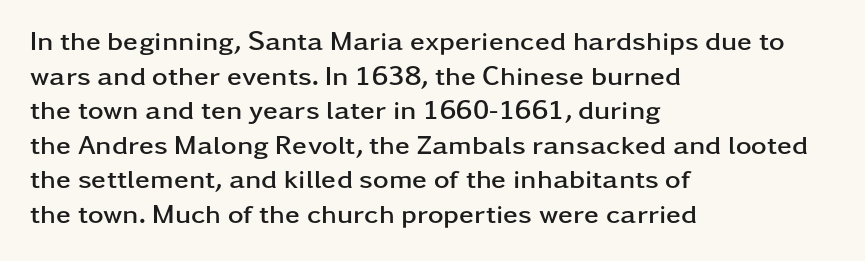
Q: Is the text bold? A: Yes.
Q: Is the text italic (slanted)? A: No, it is upright.
Q: Is the text underlined? A: No.
Q: How is the paragraph aligned? A: Left-aligned.
Q: Is the spacing between letters normal or unusually wide? A: Normal.
Q: Is the spacing between lines tight, normal or loose? A: Normal.
